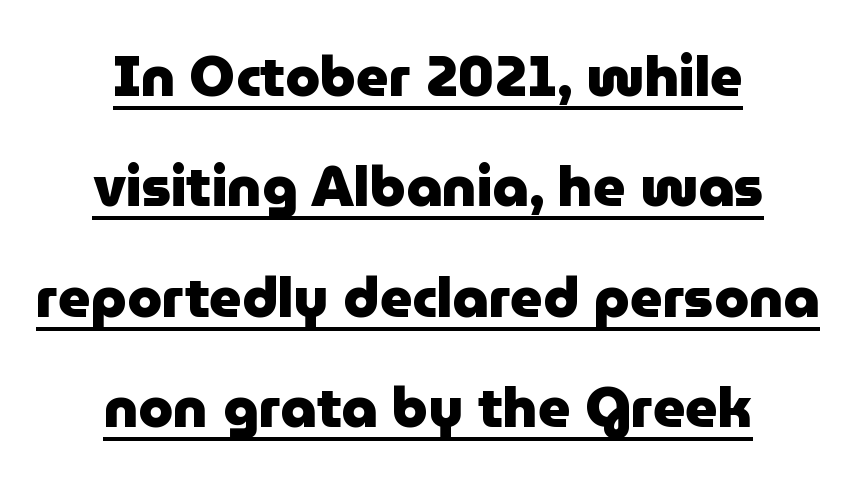
Spacing verdict: proportional, widths tailored to each character. Rows of type keep a wide berth in the vertical direction. Typesetter's note: full bold, strokes at maximum text heaviness. The font's upright variant was chosen for this text. Students, observe the line beneath the letters — that is underlining.
